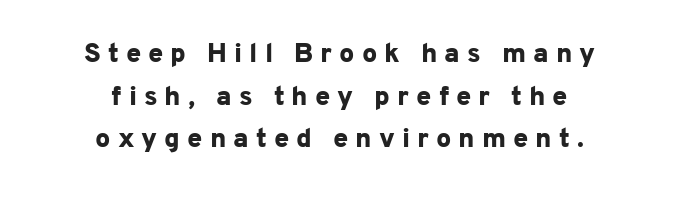
{"italic": "no", "bold": "yes", "underline": "no", "align": "center", "line_spacing": "normal", "line_spacing_ratio": 1.58, "letter_spacing": "wide", "letter_spacing_em": 0.26, "glyph_px": 27}
